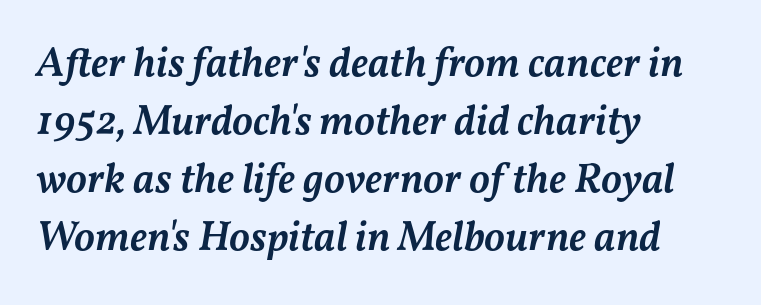
Each letter keeps its own natural width here, so spacing adapts to shape. How are the letters spaced? Ordinarily, with no added tracking. Left-aligned paragraph, ragged on the right. Is there much room between lines? A standard amount, neither cramped nor airy.
